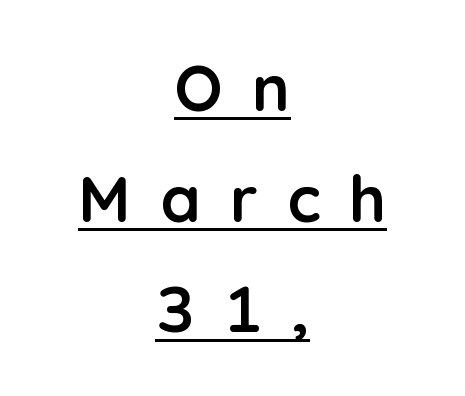
{"serif": "no", "italic": "no", "bold": "yes", "weight": "semibold", "width": "normal", "stroke_contrast": "low", "x_height": "medium", "monospaced": "no", "underline": "yes", "align": "center", "line_spacing_ratio": 1.73, "letter_spacing": "wide", "letter_spacing_em": 0.46, "glyph_px": 64}
